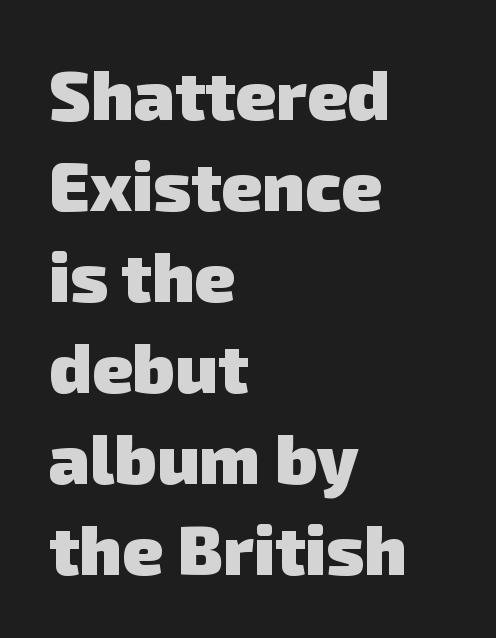
{"serif": "no", "bold": "yes", "weight": "heavy", "width": "normal", "stroke_contrast": "low", "x_height": "medium", "monospaced": "no", "underline": "no", "align": "left", "line_spacing": "normal", "line_spacing_ratio": 1.32, "letter_spacing": "normal", "letter_spacing_em": 0.0, "glyph_px": 69}
